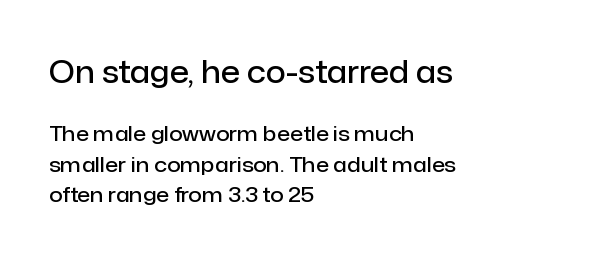
Q: Is the text bold? A: Semi-bold.
Q: Is the text italic (slanted)? A: No, it is upright.
Q: Is the typeface a serif or a sans-serif typeface? A: Sans-serif.
Q: Is the text underlined? A: No.
Q: How is the paragraph aligned? A: Left-aligned.
Q: Is the spacing between letters normal or unusually wide? A: Normal.
Q: Is the spacing between lines tight, normal or loose? A: Normal.
Q: Which block of text is set in a larger size, the first (top) or the second (bottom)? A: The first (top) one.
Q: Width (condensed, normal, or wide)? A: Normal.
Q: Stroke contrast? A: Low.
Q: x-height? A: Medium.
Q: Monospaced? A: No.
